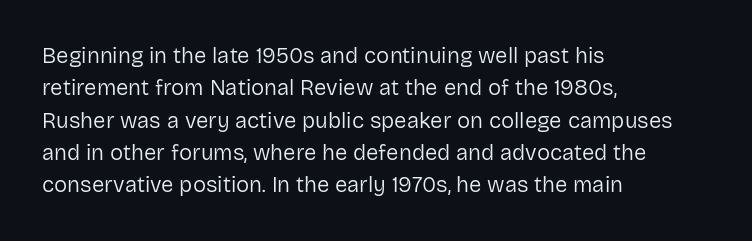
{"italic": "no", "bold": "no", "underline": "no", "align": "left", "line_spacing": "normal", "line_spacing_ratio": 1.47, "letter_spacing": "normal", "letter_spacing_em": 0.0, "glyph_px": 22}
